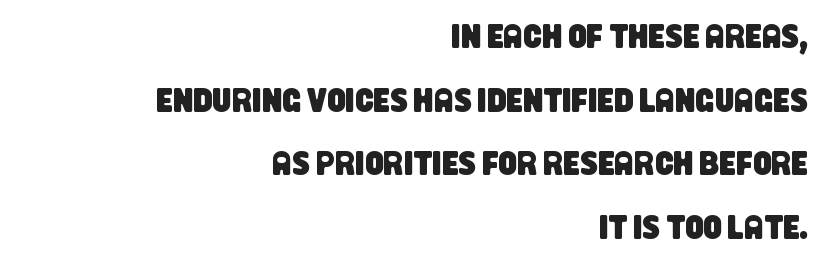
The image shows 33 px condensed sans-serif type; set right-aligned, loose line spacing (1.93x), normal letter spacing, not underlined; low stroke contrast and a large x-height.
